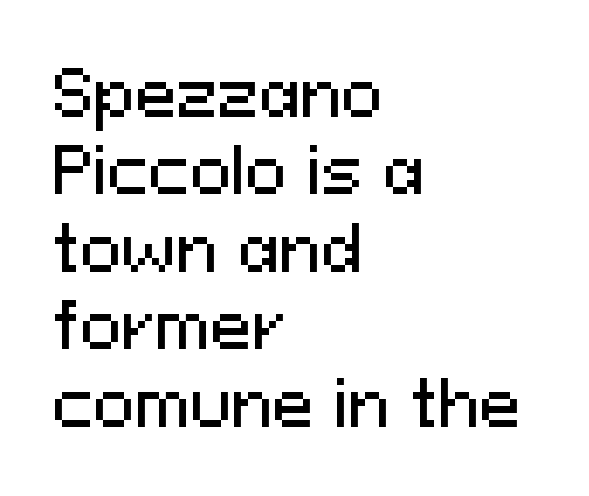
I'd call this a sans setting — the letters go barefoot. Leading: standard. A classic flush-left, rag-right setting is used for this passage. The gap between lines stays unmarked. These lines are rendered in a variable-pitch font.
